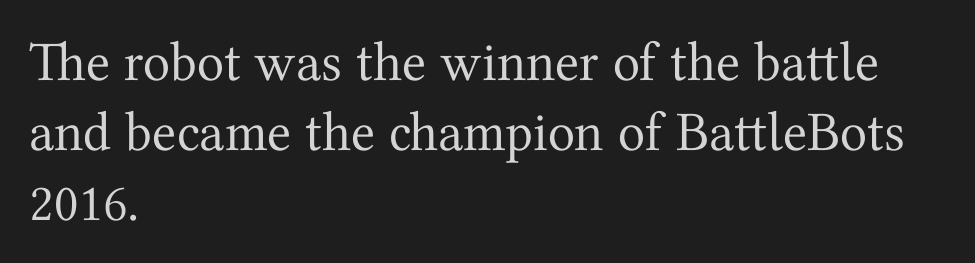
This sample has the flowing, uneven cadence of proportional lettering. Observe the ordinary spacing: letters are neighbours, not strangers. Do the letters lean? They stand straight. Stroke terminals: seriffed.
